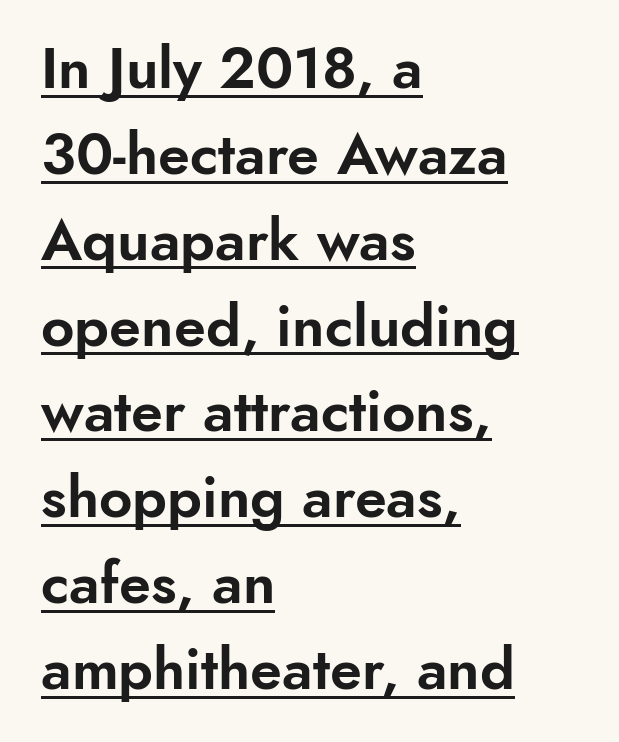
The face used here is rendered with its standard letterfit. Is there much room between lines? A standard amount, neither cramped nor airy. This rendering features underlined lettering. The text block is weighted toward the left margin, trailing off unevenly rightward.
